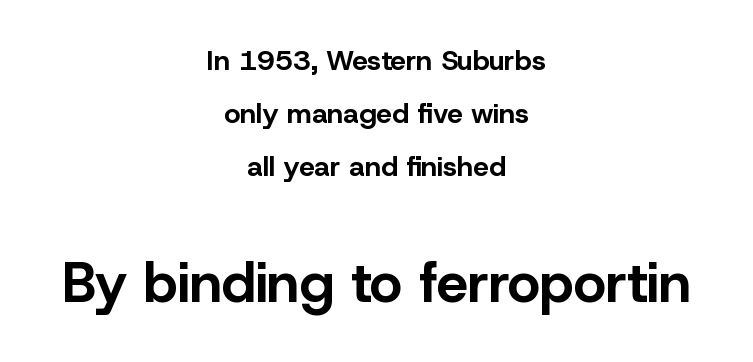
The image shows 56 px bold sans-serif type, upright; set centered, loose line spacing (1.9x), normal letter spacing, not underlined; the second (bottom) block is 2.0x larger; low stroke contrast and a medium x-height.
